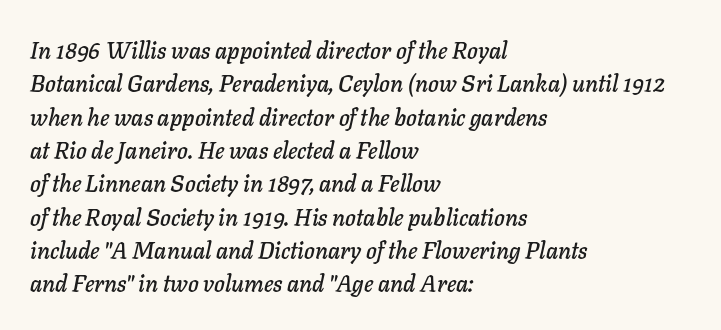
Is the block centered? No — it sits flush against the left margin. Honestly, there is no underline to notice here at all. Between one letter and the next there's only the usual sliver of space. The rendering uses a moderate line-height, typical for paragraphs. A typesetter would mark this as italic.
